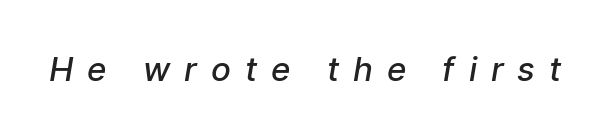
The image shows 33 px semibold sans-serif type; set unusually wide letter spacing (+0.42 em), not underlined; low stroke contrast and a medium x-height.
